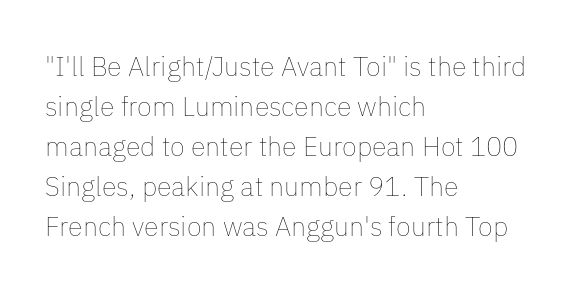
{"italic": "no", "bold": "no", "underline": "no", "align": "left", "line_spacing": "normal", "line_spacing_ratio": 1.48, "letter_spacing": "normal", "letter_spacing_em": 0.0, "glyph_px": 27}
